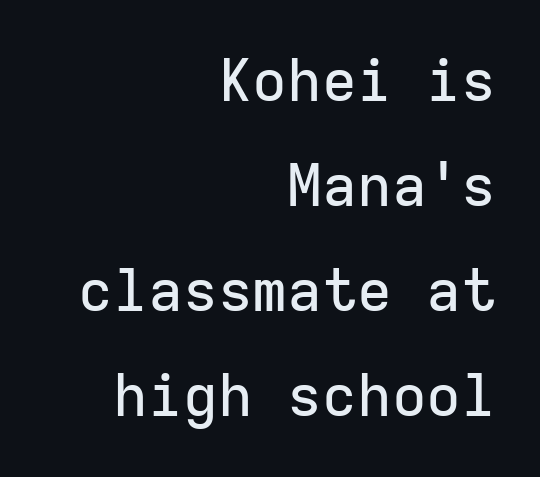
Does the type have serifs? No, each stem ends abruptly. Monospaced: the letters line up in strict vertical columns. Compared with a flush-left layout, this one pins lines to the opposite, right side. The passage shown is not underscored anywhere.
